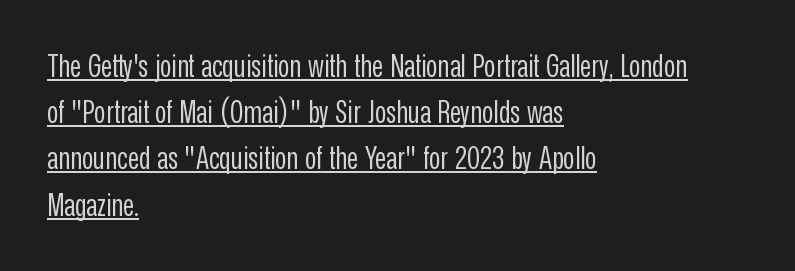
{"serif": "no", "italic": "no", "bold": "no", "weight": "regular", "width": "condensed", "stroke_contrast": "low", "x_height": "medium", "monospaced": "no", "underline": "yes", "align": "left", "line_spacing": "normal", "line_spacing_ratio": 1.49, "letter_spacing": "normal", "letter_spacing_em": 0.0, "glyph_px": 31}
